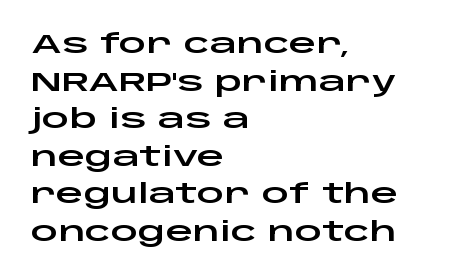
The image shows 27 px text type, upright; set left-aligned, normal line spacing (1.39x), normal letter spacing, not underlined.
